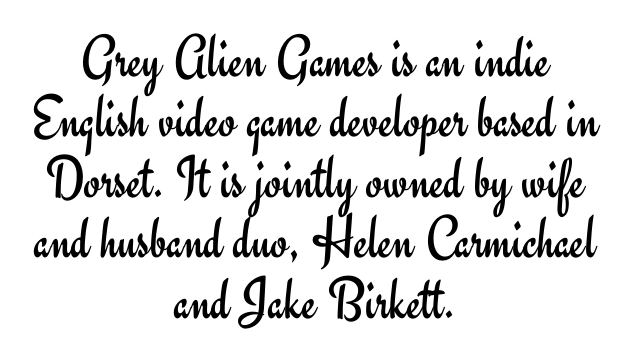
The image shows 61 px regular-weight sans-serif type; set centered, tight line spacing (0.99x), normal letter spacing, not underlined; low stroke contrast and a small x-height.
